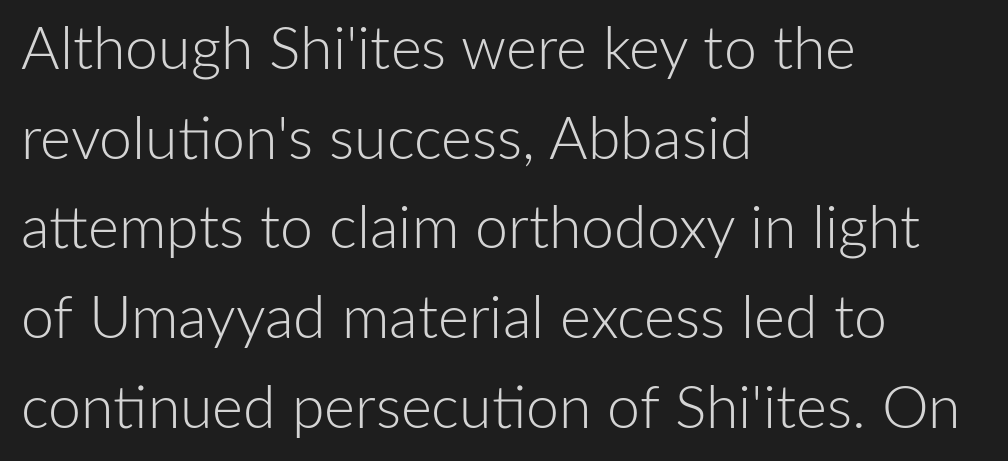
Spacing verdict: proportional, widths tailored to each character. The baseline area is clear. The setting favours the left margin, as ordinary paragraphs usually do. Serif or sans? Sans — the stroke terminals are bare.
